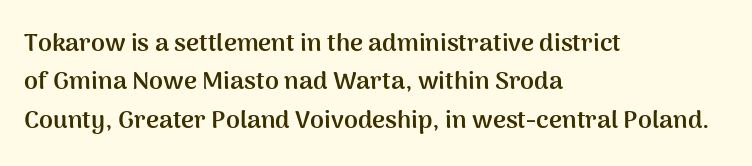
The image shows 25 px bold type, upright; set left-aligned, normal line spacing (1.54x), normal letter spacing, not underlined.
